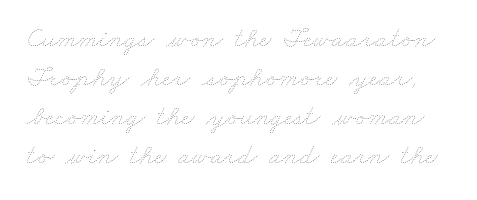
Q: Is the text bold? A: No.
Q: Is the text underlined? A: No.
Q: Is the spacing between letters normal or unusually wide? A: Normal.
Q: Is the spacing between lines tight, normal or loose? A: Normal.
Q: Width (condensed, normal, or wide)? A: Wide.
Q: Stroke contrast? A: Low.
Q: x-height? A: Small.
Q: Monospaced? A: No.
